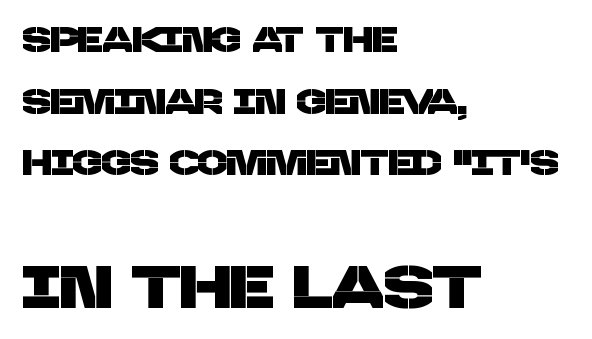
Examine the stroke ends and you'll find no serifs. Varying glyph widths throughout — classic text-font behaviour. The letterforms sit shoulder to shoulder at normal distance. Just letters on the line, the space beneath them empty. Alignment: flush left.
